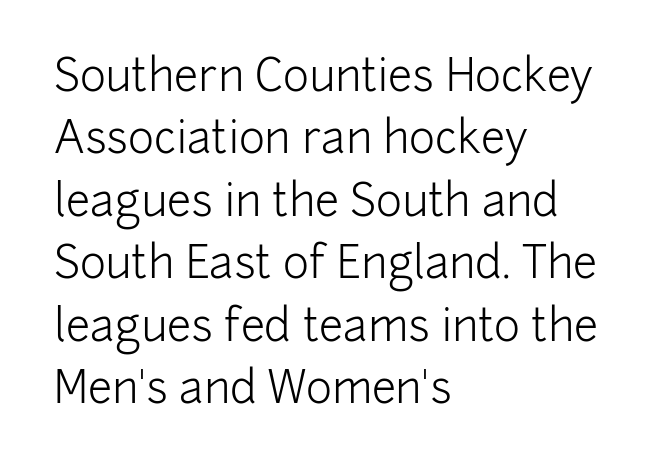
Q: Is the text bold? A: No.
Q: Is the text italic (slanted)? A: No, it is upright.
Q: Is the typeface a serif or a sans-serif typeface? A: Sans-serif.
Q: Is the text underlined? A: No.
Q: How is the paragraph aligned? A: Left-aligned.
Q: Is the spacing between letters normal or unusually wide? A: Normal.
Q: Is the spacing between lines tight, normal or loose? A: Normal.
Q: Width (condensed, normal, or wide)? A: Normal.
Q: Stroke contrast? A: Low.
Q: x-height? A: Medium.
Q: Monospaced? A: No.
